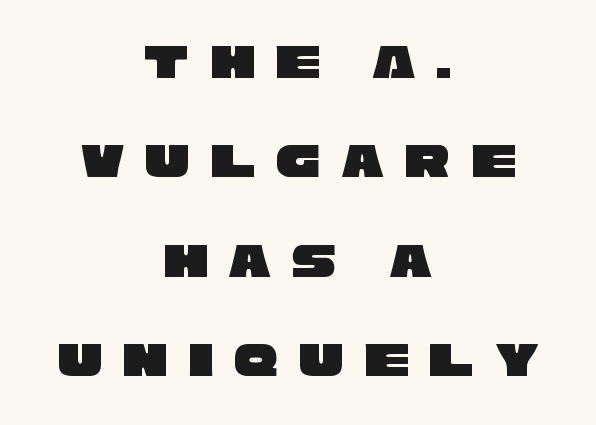
The image shows 50 px wide sans-serif type; set centered, loose line spacing (1.99x), unusually wide letter spacing (+0.41 em), not underlined; low stroke contrast and a large x-height.
